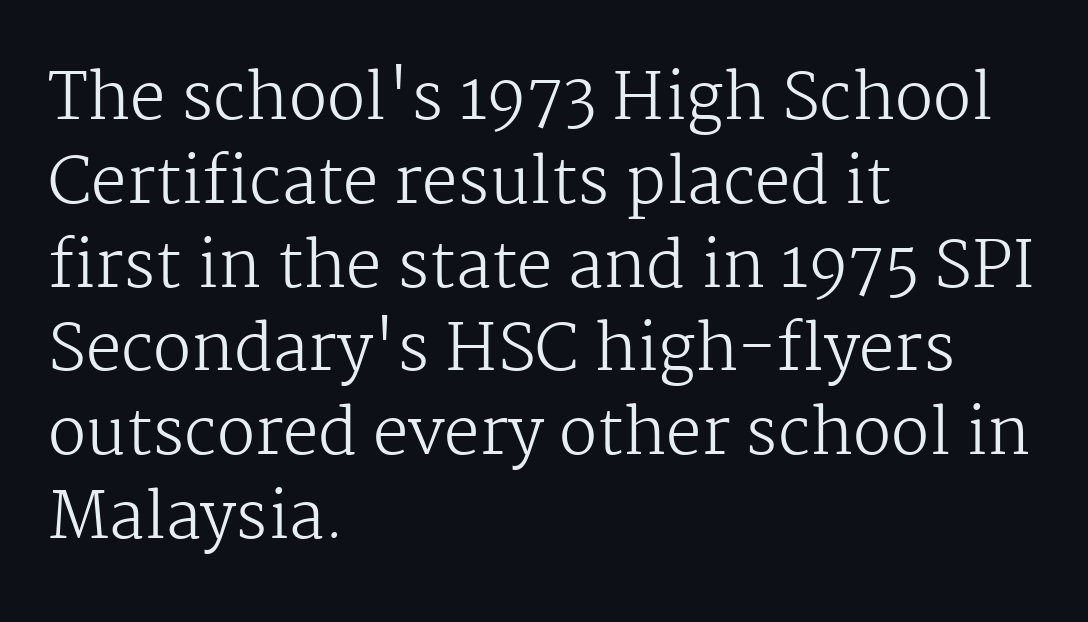
Q: Is the text bold? A: No.
Q: Is the text italic (slanted)? A: No, it is upright.
Q: Is the typeface a serif or a sans-serif typeface? A: Serif.
Q: Is the text underlined? A: No.
Q: How is the paragraph aligned? A: Left-aligned.
Q: Is the spacing between letters normal or unusually wide? A: Normal.
Q: Is the spacing between lines tight, normal or loose? A: Normal.
Q: Width (condensed, normal, or wide)? A: Normal.
Q: Stroke contrast? A: Medium.
Q: x-height? A: Medium.
Q: Monospaced? A: No.
